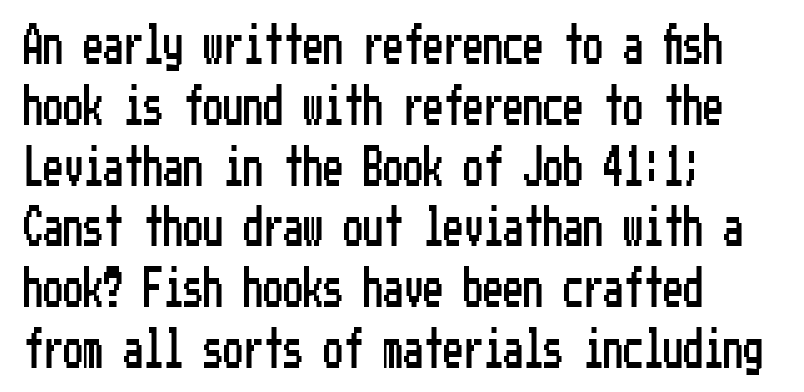
The image shows 40 px condensed sans-serif type, upright; set left-aligned, normal line spacing (1.52x), normal letter spacing, not underlined; low stroke contrast and a medium x-height.
